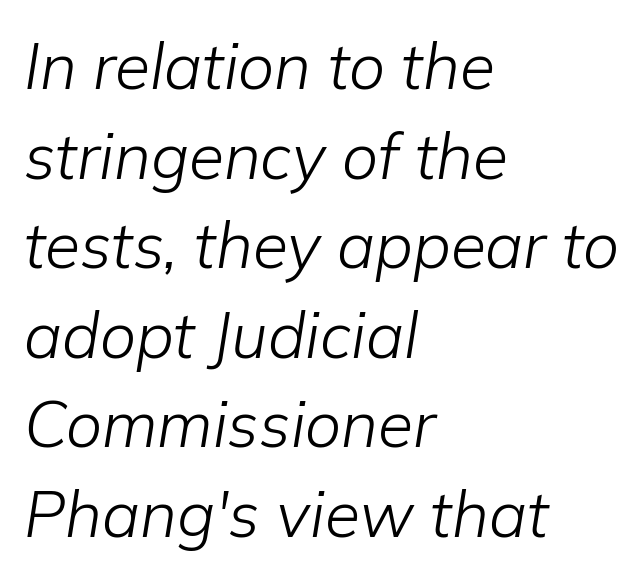
Q: Is the text bold? A: No.
Q: Is the text italic (slanted)? A: Yes, it leans right by about 9 degrees.
Q: Is the text underlined? A: No.
Q: How is the paragraph aligned? A: Left-aligned.
Q: Is the spacing between letters normal or unusually wide? A: Normal.
Q: Is the spacing between lines tight, normal or loose? A: Normal.
Q: Width (condensed, normal, or wide)? A: Normal.
Q: Stroke contrast? A: Low.
Q: x-height? A: Medium.
Q: Monospaced? A: No.
